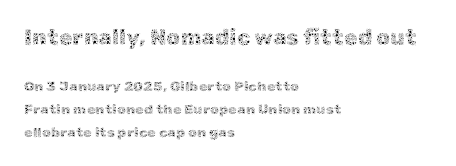
Line spacing here is normal. The typesetting does not lean heavy: it is not bold. Every character sits straight up, as roman type does. A typesetter would call this zero additional tracking. Only glyphs here, with clear space below each row.
